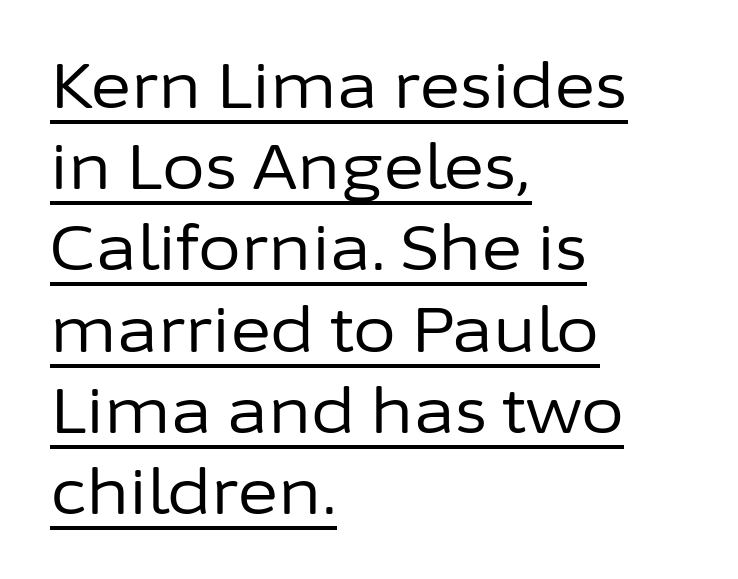
The image shows 62 px regular-weight sans-serif type, upright; set left-aligned, normal line spacing (1.31x), normal letter spacing, underlined; low stroke contrast and a medium x-height.
